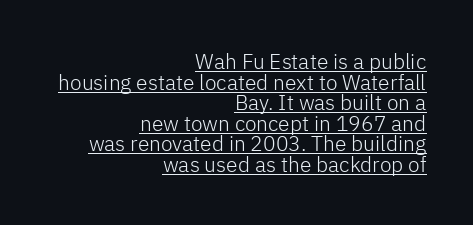
You could call the tracking neutral — neither tight nor loose. Letters have the restrained weight of plain body copy at most. Do the letters lean? They stand straight. Notice how the passage keeps a crisp vertical edge on the right only. The rendering uses a small line-height, squeezing the rows. Underlined type.
